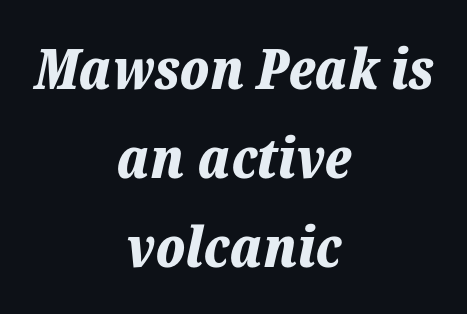
The image shows 56 px bold type, italic (leaning right); set centered, normal line spacing (1.59x), normal letter spacing, not underlined; low stroke contrast and a medium x-height.
